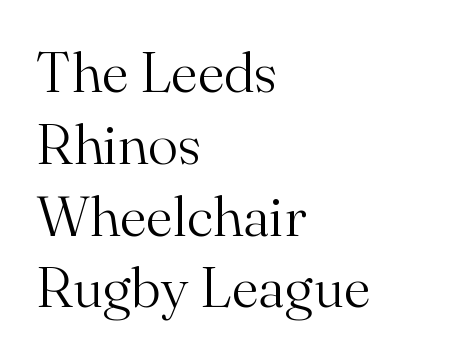
The image shows 57 px light serif type, upright; set left-aligned, normal line spacing (1.26x), normal letter spacing, not underlined; medium stroke contrast and a small x-height.
